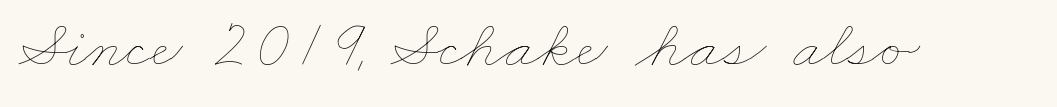
Check under the words: just untouched page. Each letter keeps its own natural width here, so spacing adapts to shape. Inter-character spacing is left at the font's built-in metrics. The font is comparable to plain body text, perhaps lighter.
